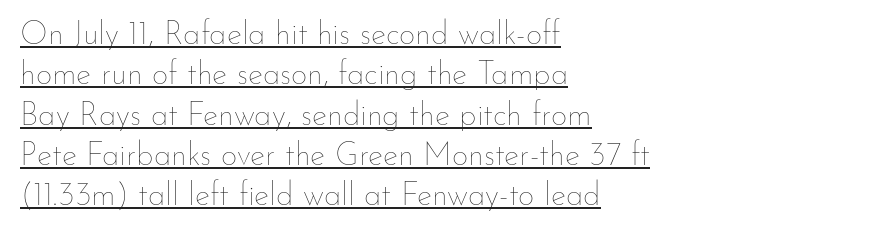
The image shows 32 px thin type, upright; set left-aligned, normal line spacing (1.26x), normal letter spacing, underlined; low stroke contrast and a small x-height.
